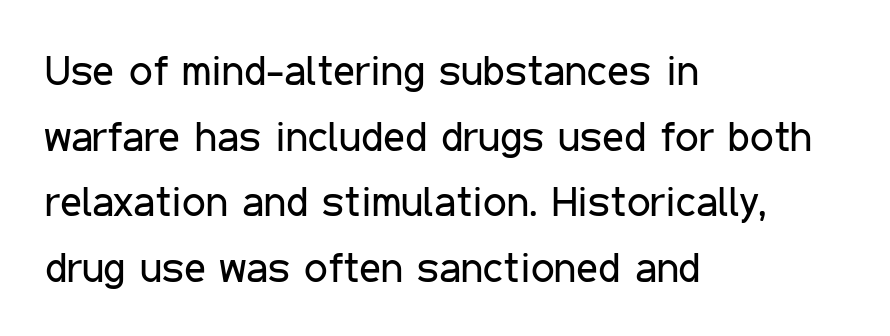
Q: Is the text bold? A: No.
Q: Is the text italic (slanted)? A: No, it is upright.
Q: Is the typeface a serif or a sans-serif typeface? A: Sans-serif.
Q: Is the text underlined? A: No.
Q: How is the paragraph aligned? A: Left-aligned.
Q: Is the spacing between letters normal or unusually wide? A: Normal.
Q: Is the spacing between lines tight, normal or loose? A: Normal.
Q: Width (condensed, normal, or wide)? A: Condensed.
Q: Stroke contrast? A: Low.
Q: x-height? A: Medium.
Q: Monospaced? A: No.
